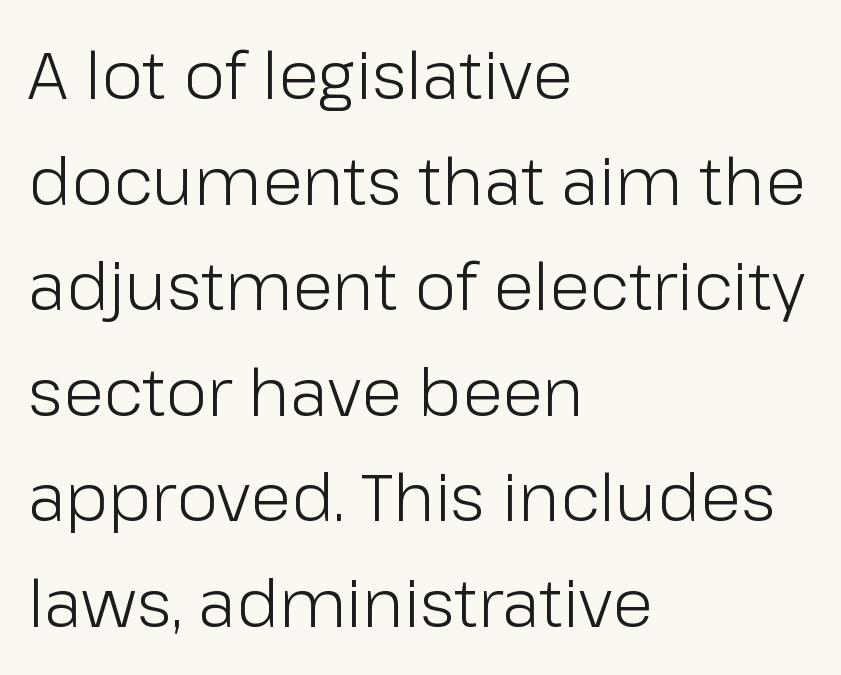
Q: Is the text bold? A: No.
Q: Is the text italic (slanted)? A: No, it is upright.
Q: Is the typeface a serif or a sans-serif typeface? A: Sans-serif.
Q: Is the text underlined? A: No.
Q: How is the paragraph aligned? A: Left-aligned.
Q: Is the spacing between letters normal or unusually wide? A: Normal.
Q: Is the spacing between lines tight, normal or loose? A: Normal.
Q: Width (condensed, normal, or wide)? A: Normal.
Q: Stroke contrast? A: Low.
Q: x-height? A: Medium.
Q: Monospaced? A: No.
